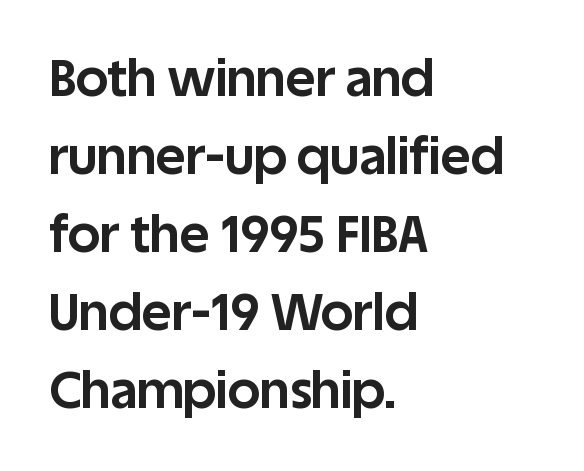
{"serif": "no", "italic": "no", "bold": "yes", "weight": "bold", "width": "normal", "stroke_contrast": "low", "x_height": "large", "monospaced": "no", "underline": "no", "align": "left", "line_spacing": "normal", "line_spacing_ratio": 1.53, "letter_spacing": "normal", "letter_spacing_em": 0.0, "glyph_px": 51}
